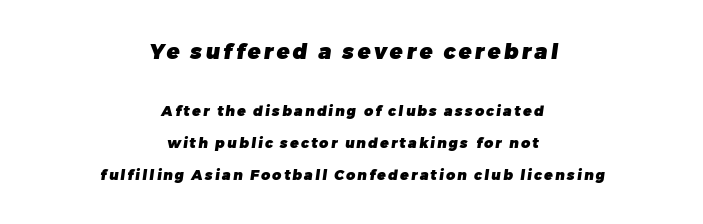
{"bold": "yes", "underline": "no", "align": "center", "line_spacing": "loose", "line_spacing_ratio": 2.27, "larger_block": "first", "size_ratio": 1.5, "glyph_px": 21}
